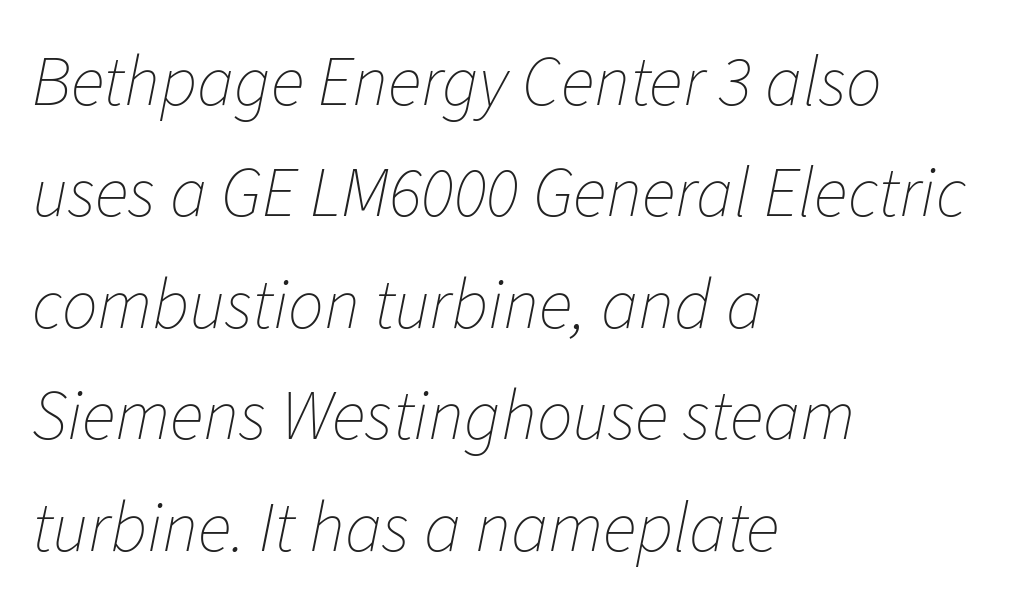
Q: Is the text bold? A: No.
Q: Is the text italic (slanted)? A: Yes, it leans right by about 11 degrees.
Q: Is the text underlined? A: No.
Q: How is the paragraph aligned? A: Left-aligned.
Q: Is the spacing between letters normal or unusually wide? A: Normal.
Q: Is the spacing between lines tight, normal or loose? A: Normal.
Q: Width (condensed, normal, or wide)? A: Normal.
Q: Stroke contrast? A: Low.
Q: x-height? A: Medium.
Q: Monospaced? A: No.
